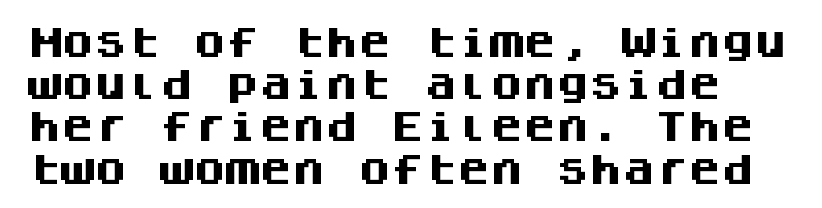
This sample keeps an unexceptional amount of space between lines. You could call the tracking neutral — neither tight nor loose. I'd describe the lettering as bold — thick and assertive. The passage shown is typeset with a sans-serif family. The strip under each line holds only bare page. This sample has the even, mechanical cadence of fixed-width lettering.
